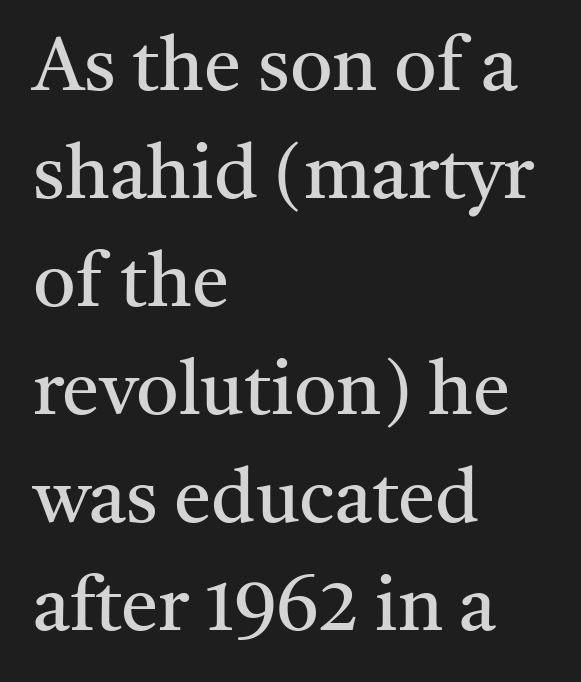
You could not count columns in this text — the font is proportionally spaced. Honestly, there is no underline to notice here at all. Characters follow at the spacing the type designer built in. Rows of type keep a routine distance in the vertical direction.
